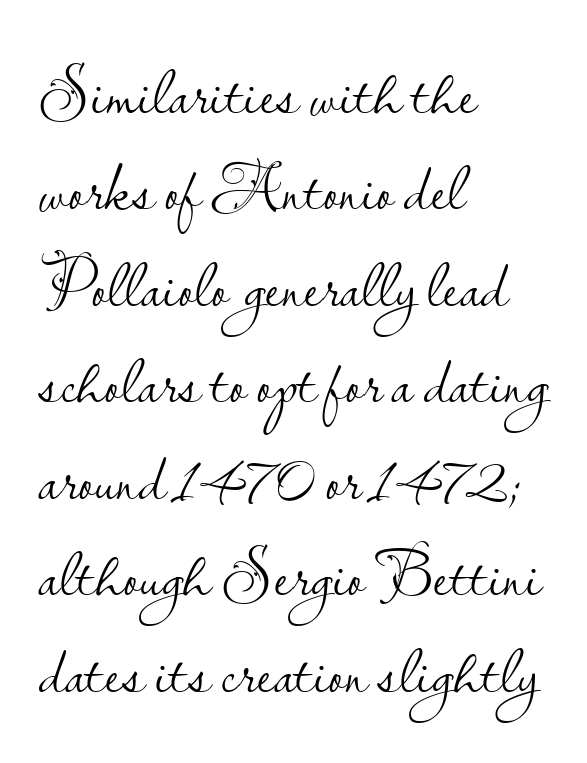
{"serif": "no", "bold": "no", "weight": "light", "width": "normal", "stroke_contrast": "low", "x_height": "small", "monospaced": "no", "underline": "no", "align": "left", "line_spacing": "normal", "line_spacing_ratio": 1.44, "letter_spacing": "normal", "letter_spacing_em": 0.0, "glyph_px": 67}
